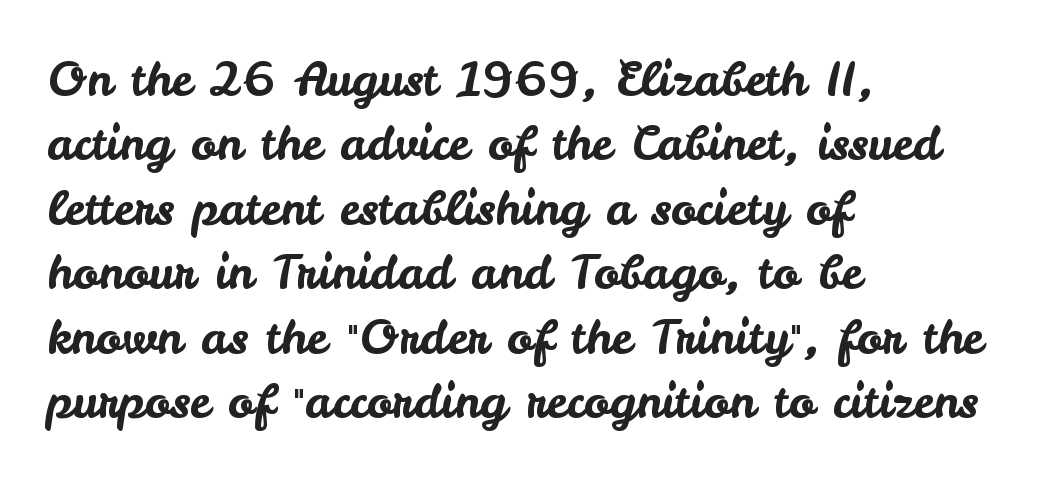
{"serif": "no", "width": "normal", "stroke_contrast": "low", "x_height": "small", "monospaced": "no", "underline": "no", "align": "left", "line_spacing": "normal", "line_spacing_ratio": 1.37, "letter_spacing": "normal", "letter_spacing_em": 0.0, "glyph_px": 47}
